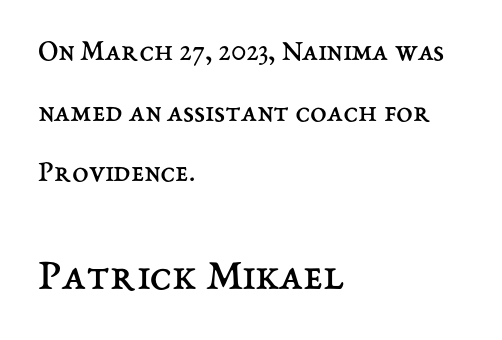
Vertically, the passage feels expansive, rows floating well apart. The setting favours the left margin, as ordinary paragraphs usually do. Characters follow at the spacing the type designer built in. The following chunk of copy outweighs the initial chunk in type size.
